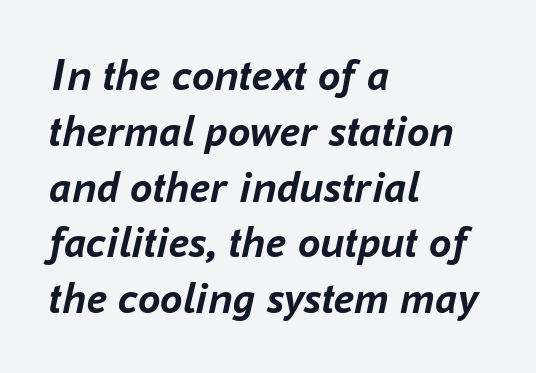
In CSS terms this would be text-align: left. Style check: oblique. This sample has the flowing, uneven cadence of proportional lettering. The typesetting leans heavy: a genuine bold.
